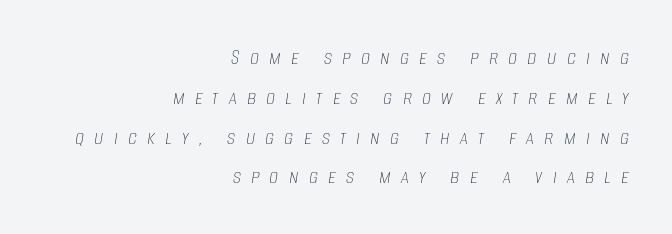
{"italic": "yes", "lean": "right", "slant_degrees": 8, "bold": "no", "underline": "no", "align": "right", "line_spacing_ratio": 1.73, "letter_spacing": "wide", "letter_spacing_em": 0.44, "glyph_px": 23}
